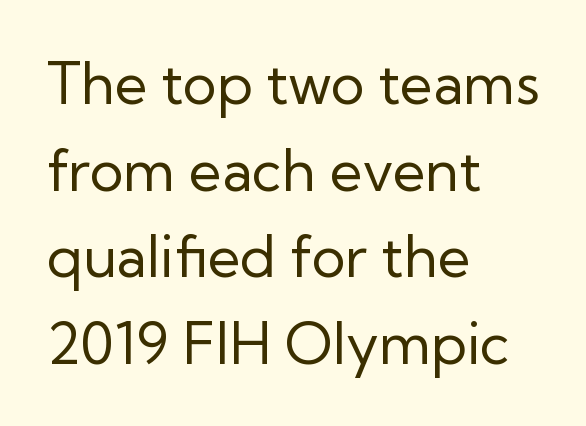
Bare-footed words on every line. The block of text has a typical density, with ordinary space between rows. The face looks like a standard text weight, possibly lighter. Think of a printed novel: that variable character pitch is what you see here. Line beginnings align vertically; line endings do not. Classification — sans serif.
